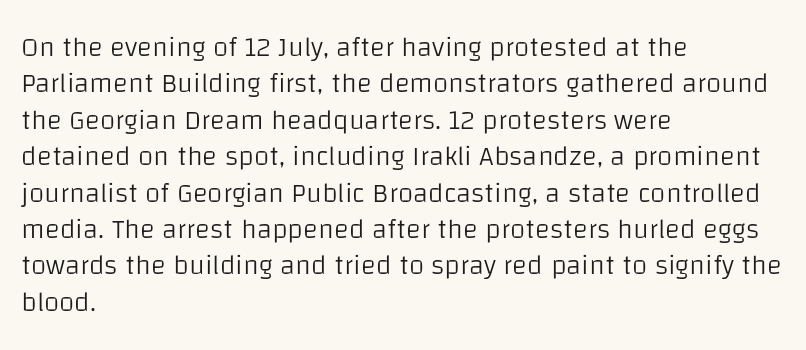
The image shows 28 px light sans-serif type, upright; set left-aligned, normal line spacing (1.3x), normal letter spacing, not underlined; low stroke contrast and a large x-height.
